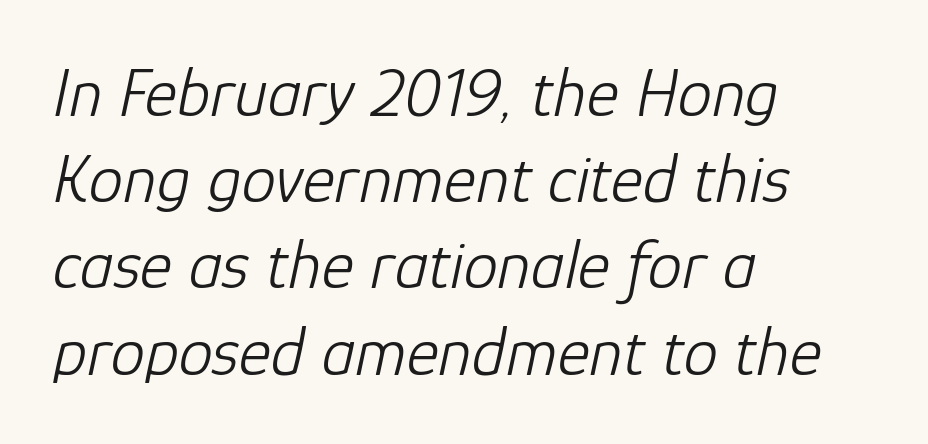
{"italic": "yes", "lean": "right", "slant_degrees": 12, "bold": "no", "weight": "light", "width": "normal", "stroke_contrast": "low", "x_height": "medium", "monospaced": "no", "underline": "no", "align": "left", "line_spacing": "normal", "line_spacing_ratio": 1.25, "letter_spacing": "normal", "letter_spacing_em": 0.0, "glyph_px": 69}
